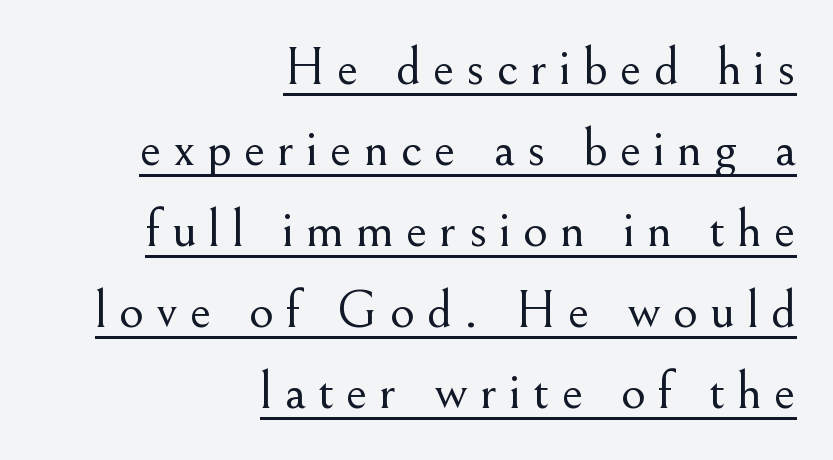
The image shows 54 px light serif type, upright; set right-aligned, normal line spacing (1.5x), unusually wide letter spacing (+0.22 em), underlined; medium stroke contrast and a small x-height.
